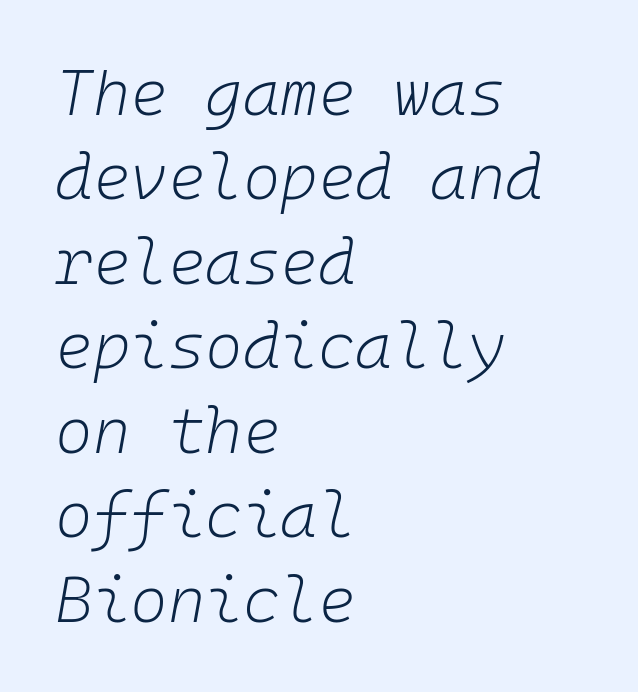
Q: Is the text bold? A: No.
Q: Is the text italic (slanted)? A: Yes, it leans right by about 10 degrees.
Q: Is the text underlined? A: No.
Q: How is the paragraph aligned? A: Left-aligned.
Q: Is the spacing between letters normal or unusually wide? A: Normal.
Q: Is the spacing between lines tight, normal or loose? A: Normal.
Q: Width (condensed, normal, or wide)? A: Normal.
Q: Stroke contrast? A: Low.
Q: x-height? A: Medium.
Q: Monospaced? A: Yes.
